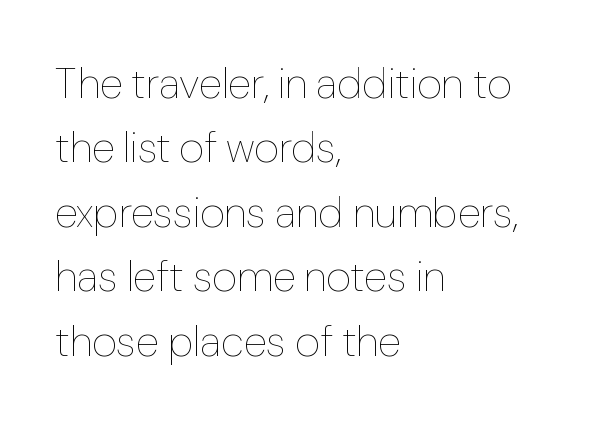
The typesetter chose a ragged-right arrangement here. Every character sits straight up, as roman type does. This sample uses plain, unmodified letter spacing. The specimen omits any rule beneath the text block's lines. Is this a fixed-width face? No — the glyphs have proportional, varying widths. Students, observe: this is what conventionally led text looks like.
